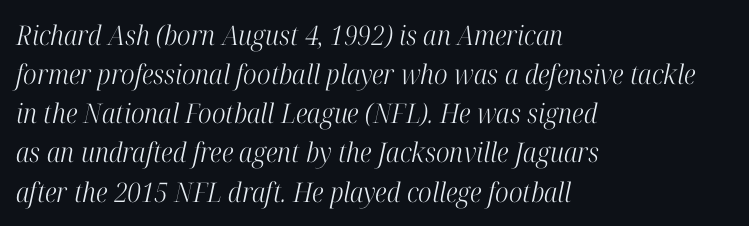
Does the leading feel generous? No, just average. Decoration check: the copy has no underline. The rendering anchors every line to the left-hand side. The letters sit at their default tracking, neither squeezed nor spread. Yep, that's italic — everything's leaning. Think standard paragraph weight, or any step lighter than that.
